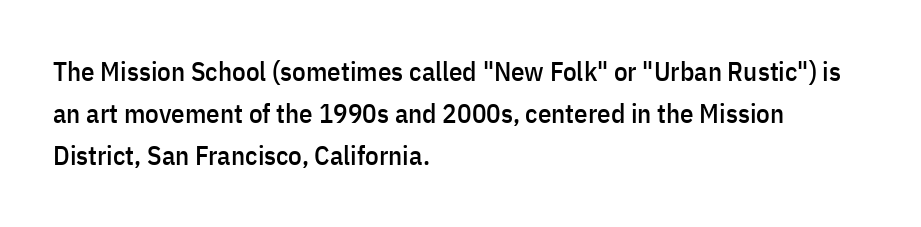
The image shows 27 px text type, upright; set left-aligned, normal line spacing (1.56x), normal letter spacing, not underlined.
